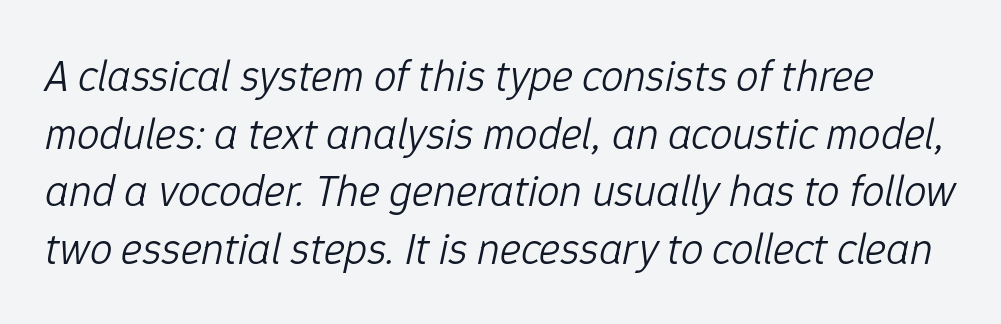
Think of a printed novel: that variable character pitch is what you see here. The lettering tilts uniformly, giving the passage an italic look. Letter spacing: default. The weight tops out at a normal text grade. Quick note: underline off. Summary of vertical rhythm: regular, with standard interline spacing.
